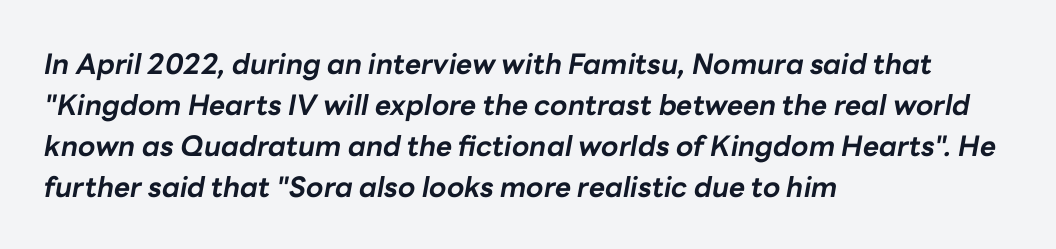
{"italic": "yes", "lean": "right", "slant_degrees": 10, "bold": "yes", "weight": "bold", "width": "normal", "stroke_contrast": "low", "x_height": "medium", "monospaced": "no", "underline": "no", "align": "left", "line_spacing": "normal", "line_spacing_ratio": 1.46, "letter_spacing": "normal", "letter_spacing_em": 0.0, "glyph_px": 28}
